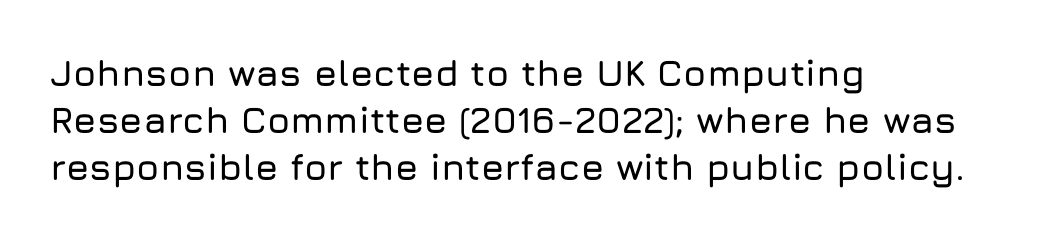
Q: Is the text italic (slanted)? A: No, it is upright.
Q: Is the typeface a serif or a sans-serif typeface? A: Sans-serif.
Q: Is the text underlined? A: No.
Q: How is the paragraph aligned? A: Left-aligned.
Q: Is the spacing between letters normal or unusually wide? A: Normal.
Q: Is the spacing between lines tight, normal or loose? A: Normal.
Q: Width (condensed, normal, or wide)? A: Normal.
Q: Stroke contrast? A: Low.
Q: x-height? A: Medium.
Q: Monospaced? A: No.
